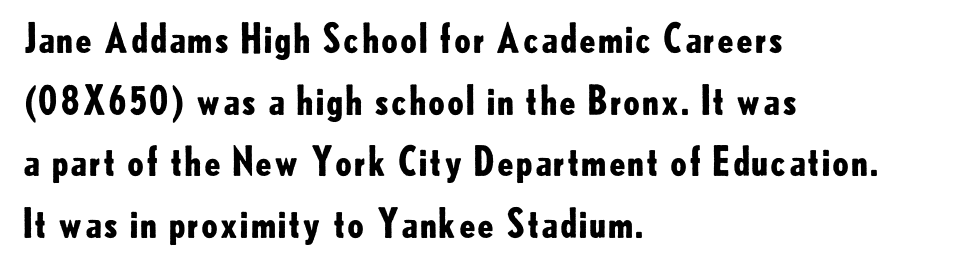
{"serif": "no", "italic": "no", "bold": "yes", "weight": "bold", "width": "normal", "stroke_contrast": "low", "x_height": "small", "monospaced": "no", "underline": "no", "align": "left", "line_spacing": "normal", "line_spacing_ratio": 1.58, "letter_spacing": "normal", "letter_spacing_em": 0.0, "glyph_px": 39}
